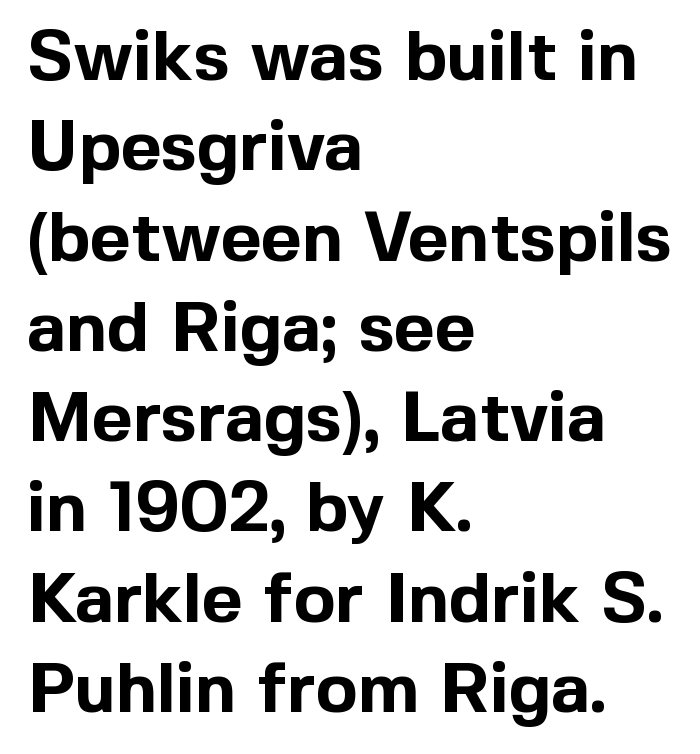
{"serif": "no", "italic": "no", "bold": "yes", "weight": "bold", "width": "normal", "x_height": "medium", "monospaced": "no", "underline": "no", "align": "left", "line_spacing": "normal", "line_spacing_ratio": 1.29, "letter_spacing": "normal", "letter_spacing_em": 0.0, "glyph_px": 70}
